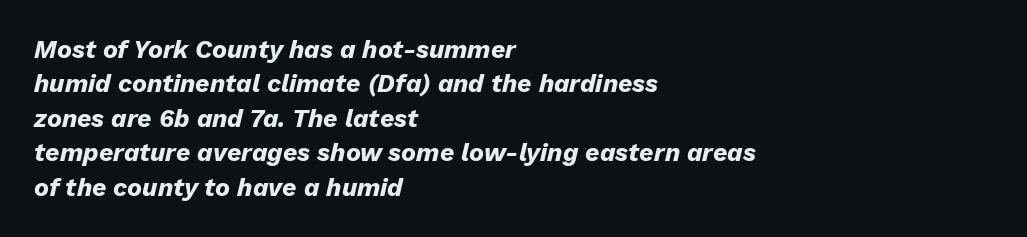
{"italic": "yes", "lean": "right", "slant_degrees": 13, "bold": "yes", "underline": "no", "align": "left", "line_spacing": "normal", "line_spacing_ratio": 1.38, "letter_spacing": "normal", "letter_spacing_em": 0.0, "glyph_px": 25}
